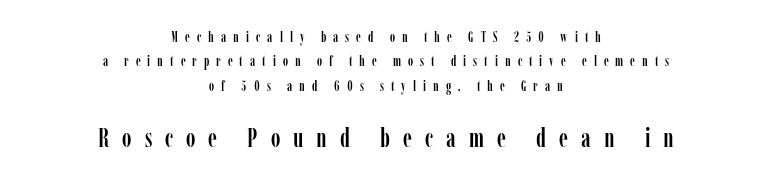
{"italic": "no", "underline": "no", "align": "center", "line_spacing_ratio": 1.74, "letter_spacing": "wide", "letter_spacing_em": 0.5, "larger_block": "second", "size_ratio": 1.86, "glyph_px": 26}
